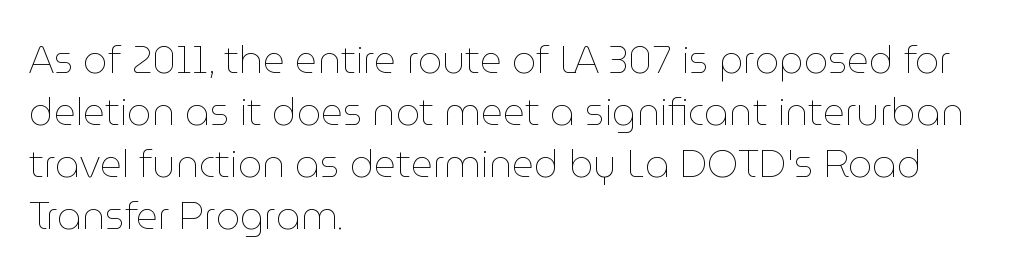
The image shows 38 px thin type, upright; set left-aligned, normal line spacing (1.37x), normal letter spacing, not underlined; low stroke contrast and a medium x-height.
